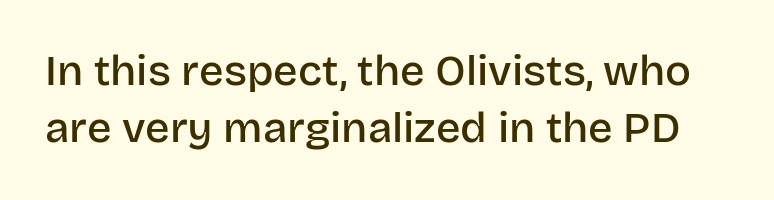
The image shows 43 px semibold sans-serif type, upright; set normal line spacing (1.33x), normal letter spacing, not underlined; low stroke contrast and a large x-height.
